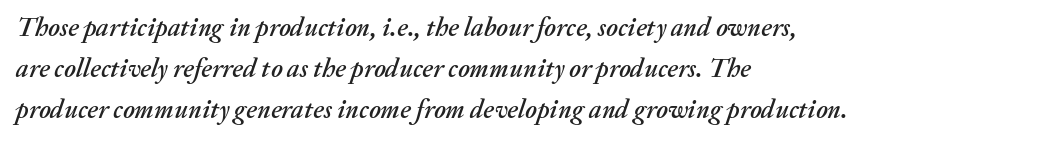
The image shows 26 px text type, italic (leaning right); set left-aligned, normal line spacing (1.57x), normal letter spacing, not underlined.
